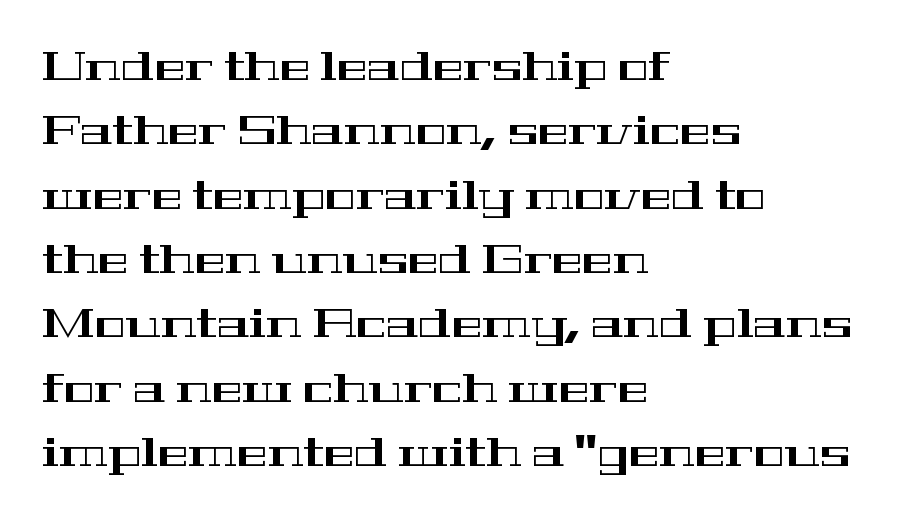
Q: Is the text italic (slanted)? A: No, it is upright.
Q: Is the typeface a serif or a sans-serif typeface? A: Serif.
Q: Is the text underlined? A: No.
Q: How is the paragraph aligned? A: Left-aligned.
Q: Is the spacing between letters normal or unusually wide? A: Normal.
Q: Is the spacing between lines tight, normal or loose? A: Normal.
Q: Width (condensed, normal, or wide)? A: Wide.
Q: Stroke contrast? A: High.
Q: x-height? A: Medium.
Q: Monospaced? A: No.
